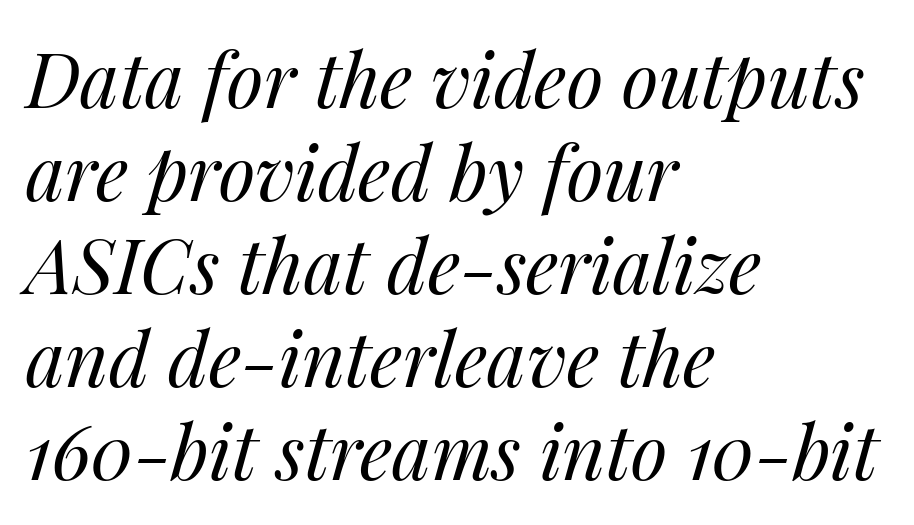
Q: Is the text bold? A: No.
Q: Is the text italic (slanted)? A: Yes, it leans right by about 14 degrees.
Q: Is the text underlined? A: No.
Q: How is the paragraph aligned? A: Left-aligned.
Q: Is the spacing between letters normal or unusually wide? A: Normal.
Q: Width (condensed, normal, or wide)? A: Normal.
Q: Stroke contrast? A: Medium.
Q: x-height? A: Medium.
Q: Monospaced? A: No.
